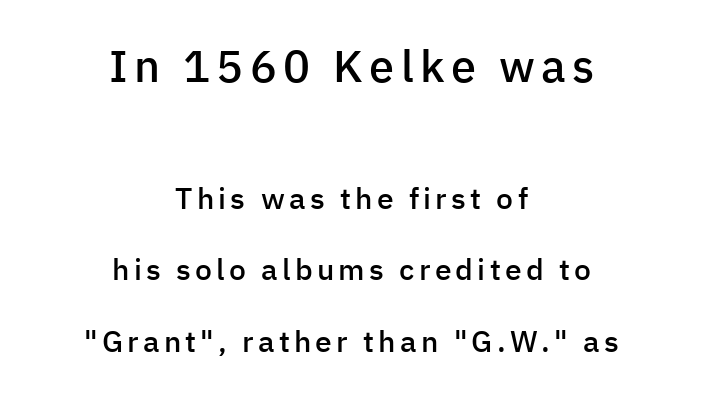
Q: Is the text bold? A: Semi-bold.
Q: Is the text italic (slanted)? A: No, it is upright.
Q: Is the typeface a serif or a sans-serif typeface? A: Sans-serif.
Q: Is the text underlined? A: No.
Q: How is the paragraph aligned? A: Centered.
Q: Is the spacing between lines tight, normal or loose? A: Loose.
Q: Which block of text is set in a larger size, the first (top) or the second (bottom)? A: The first (top) one.
Q: Width (condensed, normal, or wide)? A: Normal.
Q: Stroke contrast? A: Low.
Q: x-height? A: Medium.
Q: Monospaced? A: No.
